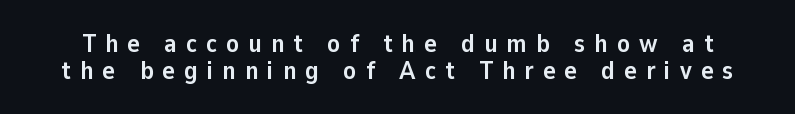
The image shows 26 px bold type, upright; set tight line spacing (1.02x), unusually wide letter spacing (+0.35 em), not underlined.
